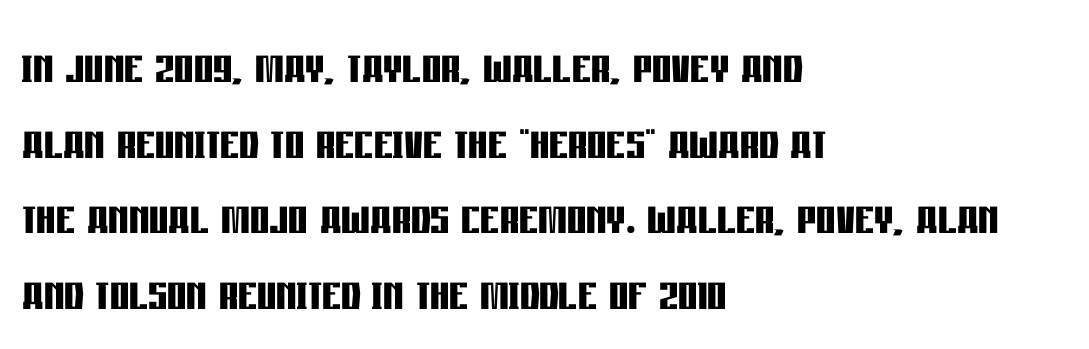
The image shows 60 px semibold, condensed sans-serif type, upright; set left-aligned, normal line spacing (1.26x), normal letter spacing, not underlined; low stroke contrast and a large x-height.
